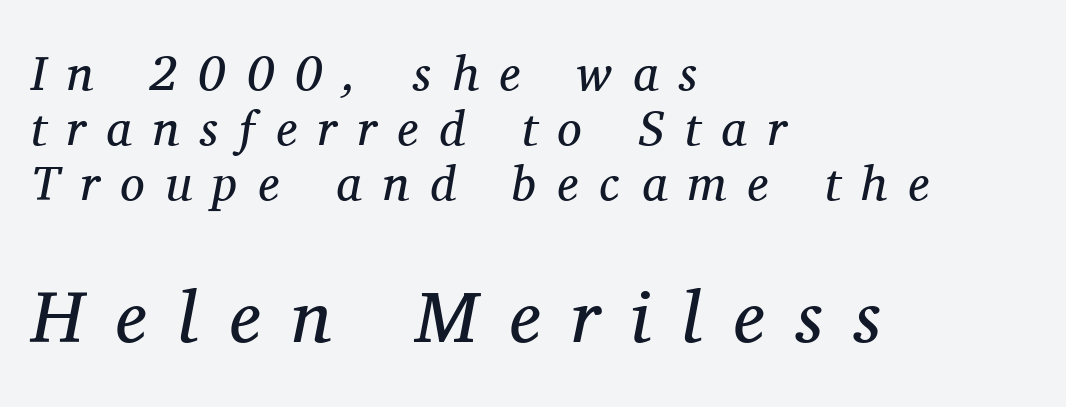
Q: Is the text bold? A: No.
Q: Is the text italic (slanted)? A: Yes, it leans right by about 11 degrees.
Q: Is the typeface a serif or a sans-serif typeface? A: Serif.
Q: Is the text underlined? A: No.
Q: How is the paragraph aligned? A: Left-aligned.
Q: Is the spacing between letters normal or unusually wide? A: Unusually wide.
Q: Is the spacing between lines tight, normal or loose? A: Tight.
Q: Which block of text is set in a larger size, the first (top) or the second (bottom)? A: The second (bottom) one.
Q: Width (condensed, normal, or wide)? A: Normal.
Q: Stroke contrast? A: Medium.
Q: x-height? A: Medium.
Q: Monospaced? A: No.
